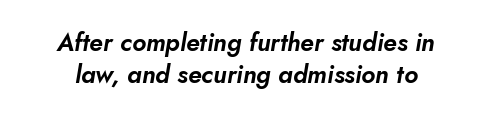
Q: Is the text italic (slanted)? A: Yes, it leans right by about 10 degrees.
Q: Is the text underlined? A: No.
Q: Is the spacing between letters normal or unusually wide? A: Normal.
Q: Is the spacing between lines tight, normal or loose? A: Normal.
